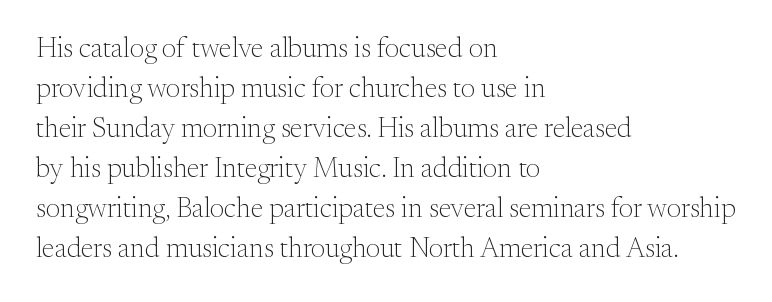
The image shows 28 px light serif type, upright; set left-aligned, normal line spacing (1.43x), normal letter spacing, not underlined; medium stroke contrast and a small x-height.
